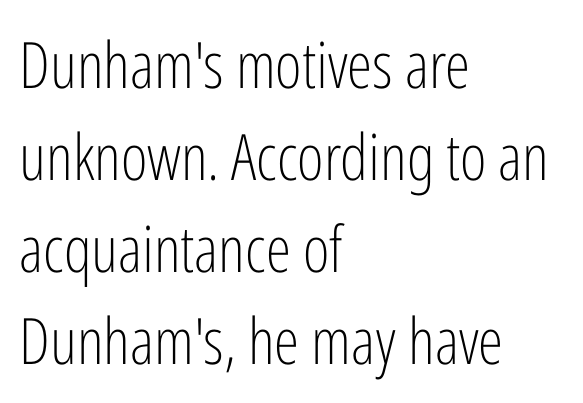
Each letter's strokes conclude bluntly, with no projecting serifs. Anything drawn beneath the words? Only blank space. Teacher's note: observe the even left margin — that is flush-left alignment. The designer left line spacing at the default. The passage shown has conventional tracking throughout. The weight tops out at a normal text grade.
